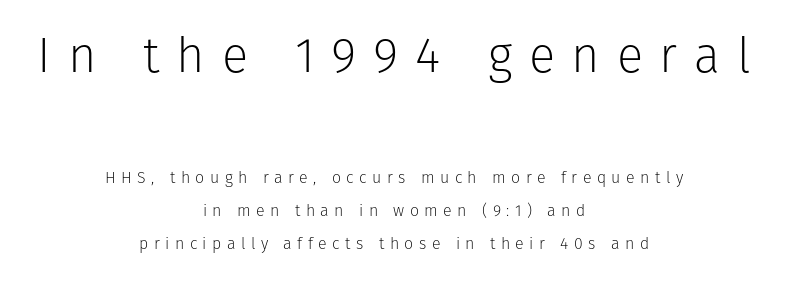
Q: Is the text bold? A: No.
Q: Is the text italic (slanted)? A: No, it is upright.
Q: Is the typeface a serif or a sans-serif typeface? A: Sans-serif.
Q: Is the text underlined? A: No.
Q: How is the paragraph aligned? A: Centered.
Q: Is the spacing between letters normal or unusually wide? A: Unusually wide.
Q: Is the spacing between lines tight, normal or loose? A: Loose.
Q: Which block of text is set in a larger size, the first (top) or the second (bottom)? A: The first (top) one.
Q: Width (condensed, normal, or wide)? A: Normal.
Q: Stroke contrast? A: Low.
Q: x-height? A: Medium.
Q: Monospaced? A: No.
